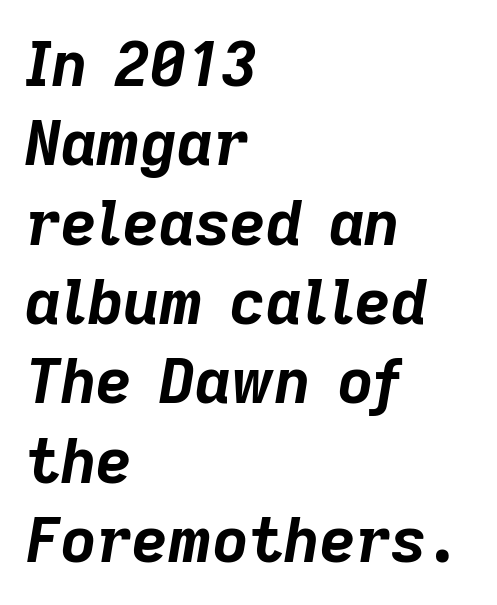
Successive baselines arrive at the customary interval. What stands out about the letter spacing? Nothing — it is the standard amount. The passage is arranged the way most books set body copy — flush left. Summary of weight: heavy, a full bold. Does the lettering tilt? It does — this is italic.
